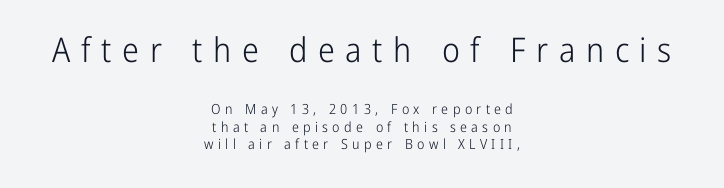
Q: Is the text bold? A: No.
Q: Is the text italic (slanted)? A: No, it is upright.
Q: Is the typeface a serif or a sans-serif typeface? A: Sans-serif.
Q: Is the text underlined? A: No.
Q: How is the paragraph aligned? A: Centered.
Q: Is the spacing between letters normal or unusually wide? A: Unusually wide.
Q: Which block of text is set in a larger size, the first (top) or the second (bottom)? A: The first (top) one.
Q: Width (condensed, normal, or wide)? A: Condensed.
Q: Stroke contrast? A: Low.
Q: x-height? A: Medium.
Q: Monospaced? A: No.
